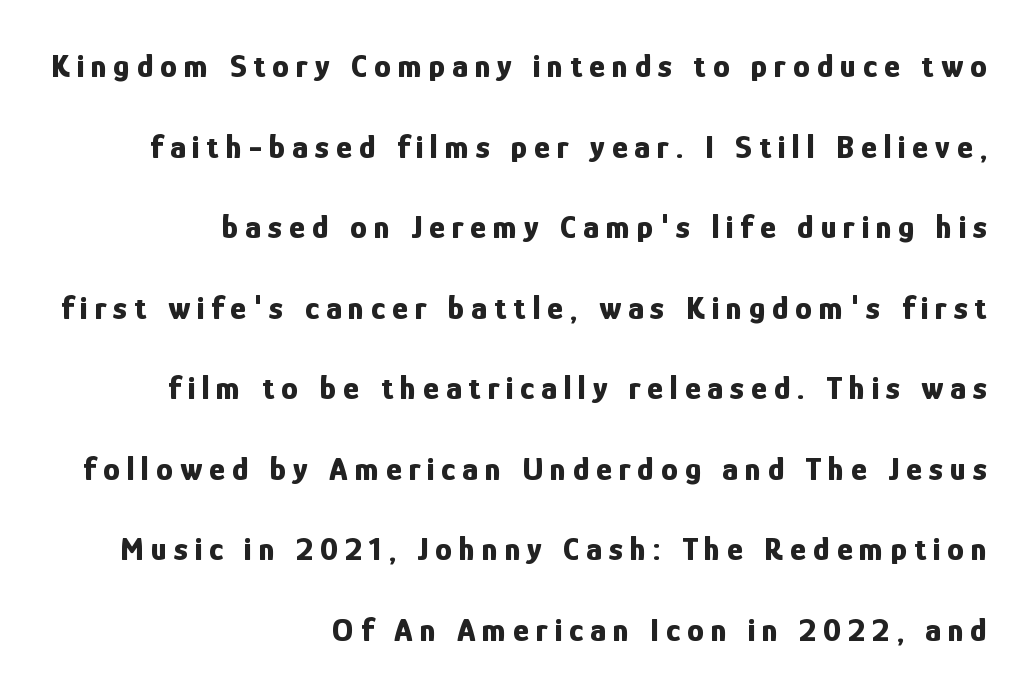
Q: Is the text bold? A: Yes.
Q: Is the text italic (slanted)? A: No, it is upright.
Q: Is the typeface a serif or a sans-serif typeface? A: Sans-serif.
Q: Is the text underlined? A: No.
Q: How is the paragraph aligned? A: Right-aligned.
Q: Is the spacing between letters normal or unusually wide? A: Unusually wide.
Q: Is the spacing between lines tight, normal or loose? A: Loose.
Q: Width (condensed, normal, or wide)? A: Condensed.
Q: Stroke contrast? A: Low.
Q: x-height? A: Medium.
Q: Monospaced? A: No.
